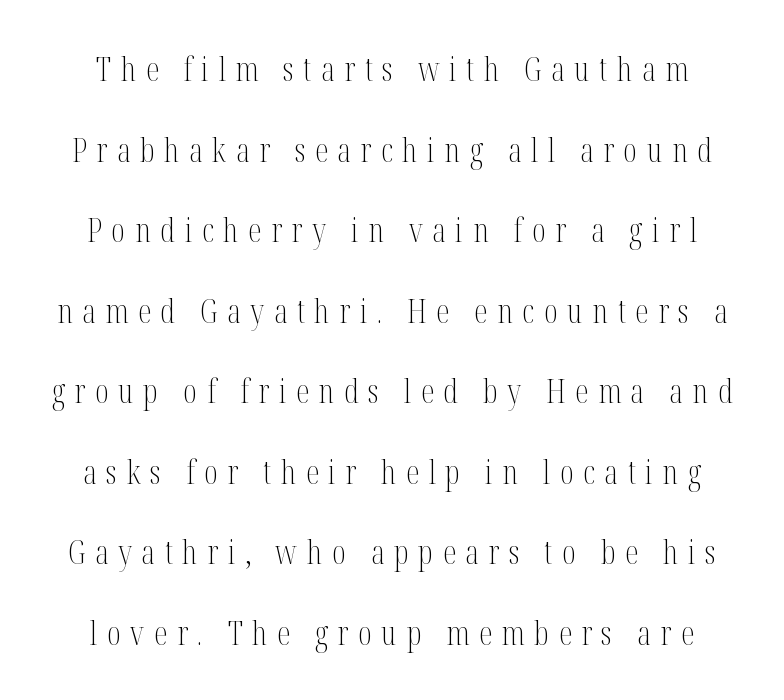
Q: Is the text bold? A: No.
Q: Is the text italic (slanted)? A: No, it is upright.
Q: Is the typeface a serif or a sans-serif typeface? A: Serif.
Q: Is the text underlined? A: No.
Q: Is the spacing between letters normal or unusually wide? A: Unusually wide.
Q: Is the spacing between lines tight, normal or loose? A: Loose.
Q: Width (condensed, normal, or wide)? A: Condensed.
Q: Stroke contrast? A: Medium.
Q: x-height? A: Medium.
Q: Monospaced? A: No.
